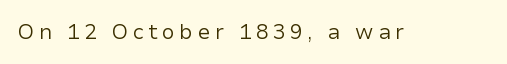
Stroke thickness stays within the range of a standard reading face or lighter. Quick note: underline off. In terms of posture, this sample is upright. In terms of letterspacing, this is a distinctly airy, spread setting.
